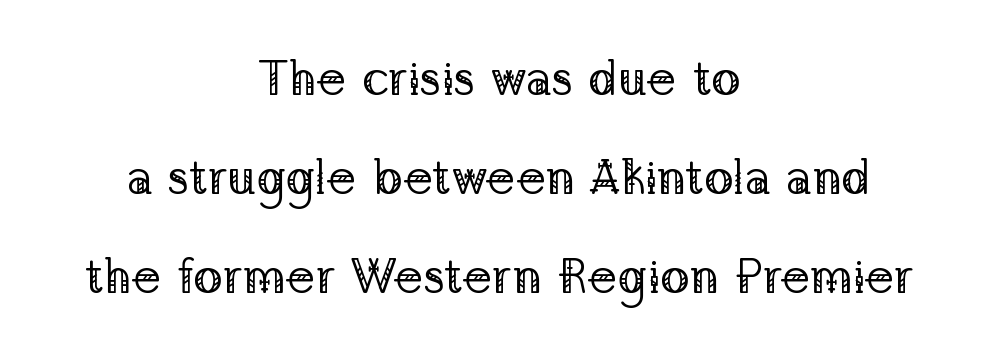
Looks like regular typesetting: each glyph gets only the width it needs. The whitespace from short lines is split evenly between both sides. The block of text is sparse from top to bottom, with ample space between rows. The letters look calm and open, with moderate or lighter stems. The typography opts for an upright posture over an oblique one.
